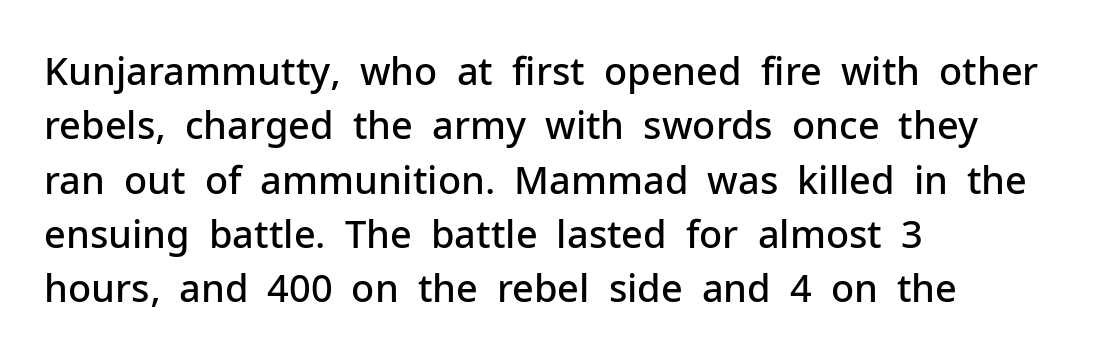
The image shows 38 px semibold sans-serif type, upright; set left-aligned, normal line spacing (1.43x), normal letter spacing, not underlined; low stroke contrast and a medium x-height.
